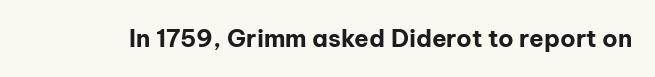
Q: Is the text bold? A: Yes.
Q: Is the text italic (slanted)? A: No, it is upright.
Q: Is the text underlined? A: No.
Q: Is the spacing between letters normal or unusually wide? A: Normal.
